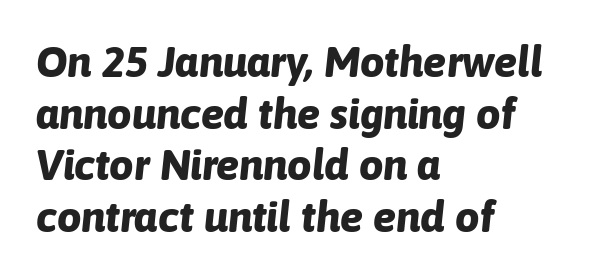
{"italic": "yes", "lean": "right", "slant_degrees": 6, "bold": "yes", "weight": "bold", "width": "normal", "stroke_contrast": "low", "x_height": "medium", "monospaced": "no", "underline": "no", "align": "left", "line_spacing_ratio": 1.2, "letter_spacing": "normal", "letter_spacing_em": 0.0, "glyph_px": 43}
